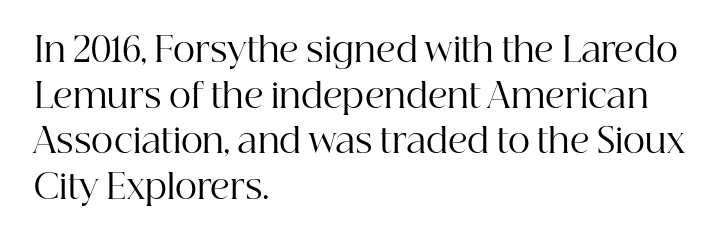
Q: Is the text bold? A: No.
Q: Is the text italic (slanted)? A: No, it is upright.
Q: Is the typeface a serif or a sans-serif typeface? A: Serif.
Q: Is the text underlined? A: No.
Q: How is the paragraph aligned? A: Left-aligned.
Q: Is the spacing between letters normal or unusually wide? A: Normal.
Q: Is the spacing between lines tight, normal or loose? A: Normal.
Q: Width (condensed, normal, or wide)? A: Normal.
Q: Stroke contrast? A: High.
Q: x-height? A: Medium.
Q: Monospaced? A: No.
